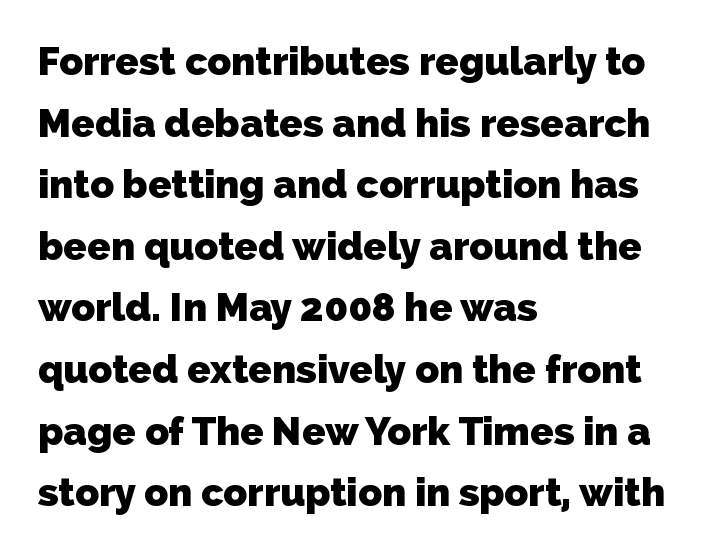
Any mark beneath the type? The region is blank. Is this a fixed-width face? No — the glyphs have proportional, varying widths. If you drew a ruler down the left edge, every line would touch it. The text was rendered using a sans face with plain stroke endings. The vertical gap from one line to the next is medium. Chunky letters — that's bold for sure.
